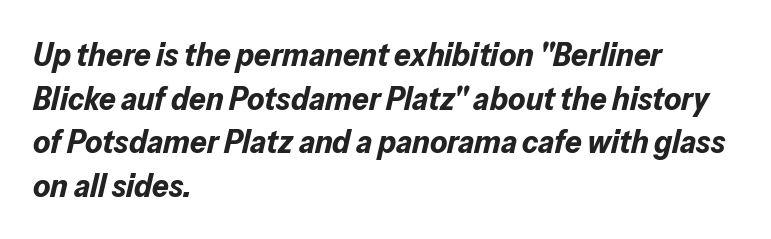
Italic: yes, the glyphs are oblique. You could not count columns in this text — the font is proportionally spaced. The space directly below the letters is spotless. Short note: letters normally spaced.
